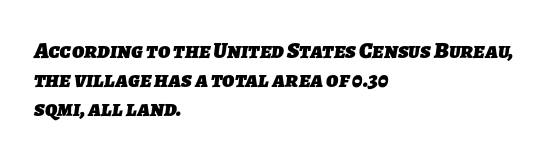
The image shows 23 px bold type; set left-aligned, normal line spacing (1.26x), normal letter spacing, not underlined.
